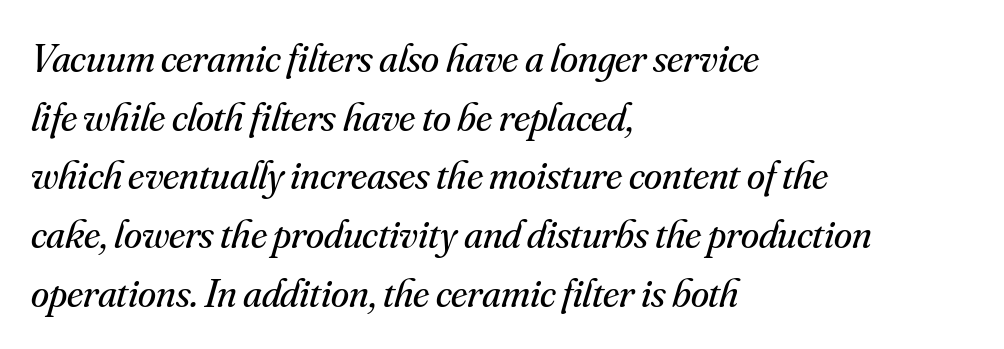
Does extra space separate the letters? No, they use regular spacing. Think of a printed novel: that variable character pitch is what you see here. The setting favours the left margin, as ordinary paragraphs usually do. The string is rendered with underlining switched off. Is this a sans? No — the strokes have serifs. Stems here are at most as thick as an everyday book face.
